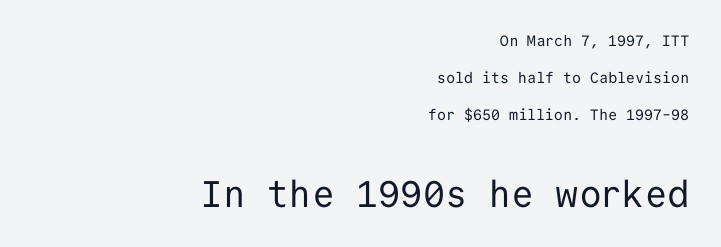
{"serif": "no", "italic": "no", "bold": "no", "weight": "regular", "width": "normal", "stroke_contrast": "low", "x_height": "medium", "monospaced": "yes", "underline": "no", "align": "right", "line_spacing": "loose", "line_spacing_ratio": 2.47, "letter_spacing": "normal", "letter_spacing_em": 0.0, "larger_block": "second", "size_ratio": 2.47, "glyph_px": 37}
